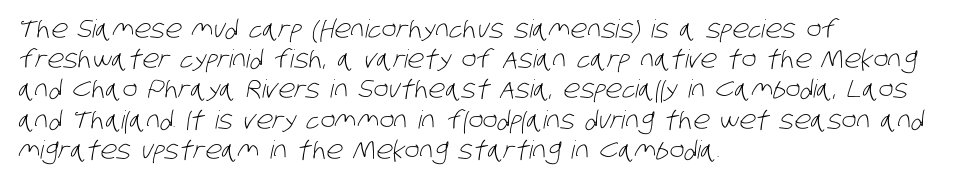
This sample is left-justified, so line endings fall wherever the words run out. A bare baseline throughout the passage. Glyph-to-glyph distance matches everyday printed text. Think standard paragraph weight, or any step lighter than that.
